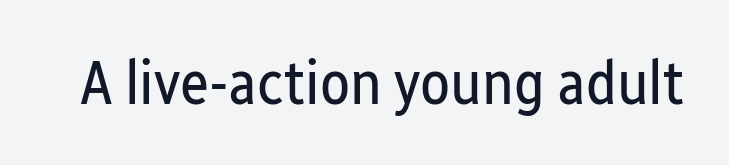
The image shows 62 px regular-weight, condensed sans-serif type, upright; set normal letter spacing, not underlined; low stroke contrast and a medium x-height.
